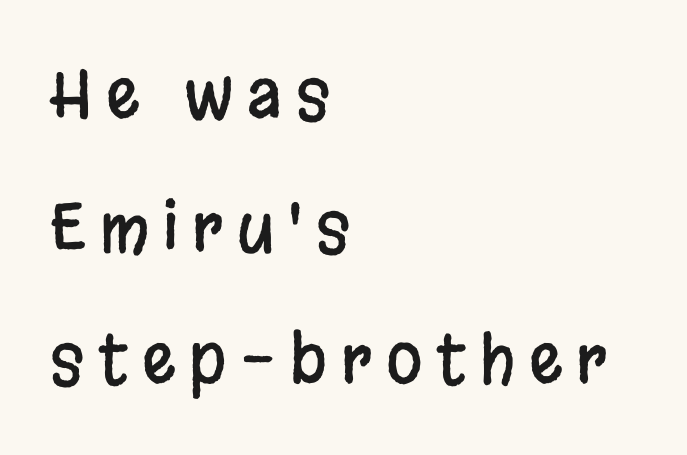
Q: Is the text italic (slanted)? A: No, it is upright.
Q: Is the typeface a serif or a sans-serif typeface? A: Sans-serif.
Q: Is the text underlined? A: No.
Q: How is the paragraph aligned? A: Left-aligned.
Q: Is the spacing between letters normal or unusually wide? A: Unusually wide.
Q: Is the spacing between lines tight, normal or loose? A: Loose.
Q: Width (condensed, normal, or wide)? A: Condensed.
Q: Stroke contrast? A: Low.
Q: x-height? A: Large.
Q: Monospaced? A: No.
